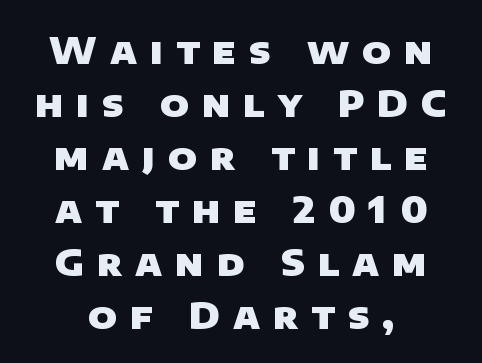
The designer went with a sans here, leaving each stem footless. The words here are not underlined. A typesetter would call this proportional, since set widths differ per character. Does the weight exceed regular? Yes, all the way to bold.
